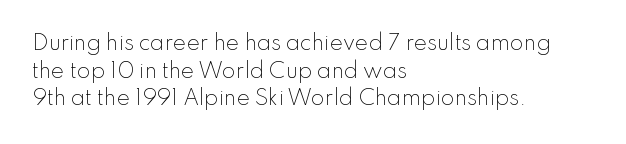
{"italic": "no", "bold": "no", "underline": "no", "align": "left", "line_spacing": "normal", "line_spacing_ratio": 1.38, "letter_spacing": "normal", "letter_spacing_em": 0.0, "glyph_px": 20}
